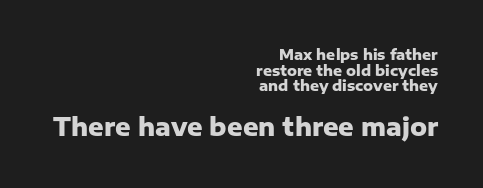
{"italic": "no", "bold": "yes", "underline": "no", "align": "right", "line_spacing": "tight", "line_spacing_ratio": 1.12, "letter_spacing": "normal", "letter_spacing_em": 0.0, "larger_block": "second", "size_ratio": 1.71, "glyph_px": 24}
